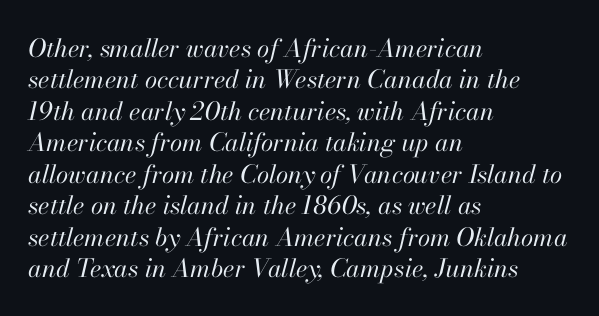
{"italic": "yes", "lean": "right", "slant_degrees": 13, "bold": "no", "underline": "no", "align": "left", "line_spacing": "normal", "line_spacing_ratio": 1.26, "letter_spacing": "normal", "letter_spacing_em": 0.0, "glyph_px": 25}
